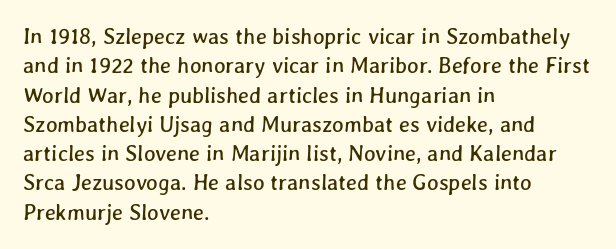
The image shows 22 px text type; set left-aligned, normal line spacing (1.33x), normal letter spacing, not underlined.
